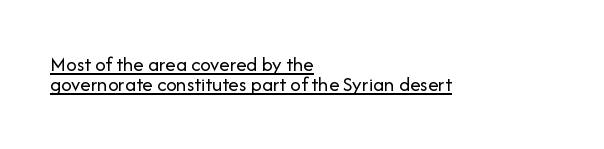
{"italic": "no", "bold": "no", "underline": "yes", "align": "left", "line_spacing": "tight", "line_spacing_ratio": 0.96, "letter_spacing": "normal", "letter_spacing_em": 0.0, "glyph_px": 21}
